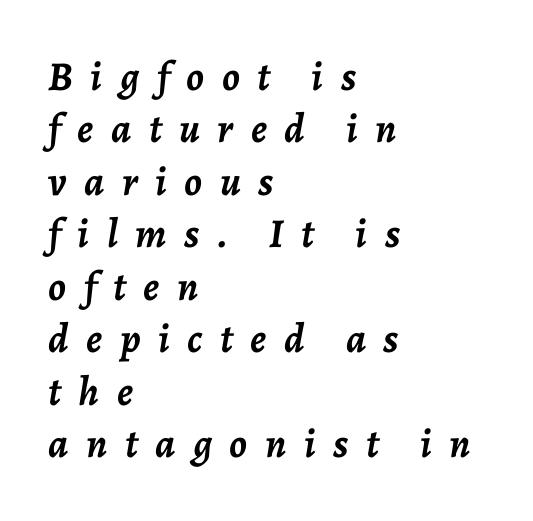
The image shows 41 px semibold type, italic (leaning right); set left-aligned, normal line spacing (1.28x), unusually wide letter spacing (+0.43 em), not underlined; low stroke contrast and a medium x-height.
